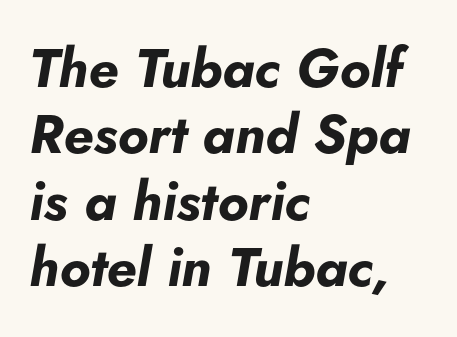
{"italic": "yes", "lean": "right", "slant_degrees": 5, "bold": "yes", "weight": "bold", "width": "normal", "stroke_contrast": "low", "x_height": "small", "monospaced": "no", "underline": "no", "align": "left", "line_spacing_ratio": 1.23, "letter_spacing": "normal", "letter_spacing_em": 0.0, "glyph_px": 54}
